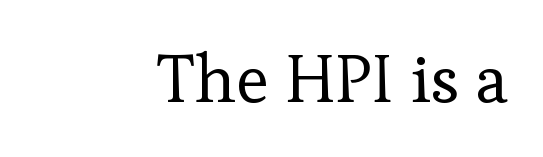
Q: Is the text bold? A: No.
Q: Is the text italic (slanted)? A: No, it is upright.
Q: Is the typeface a serif or a sans-serif typeface? A: Serif.
Q: Is the text underlined? A: No.
Q: How is the paragraph aligned? A: Right-aligned.
Q: Is the spacing between letters normal or unusually wide? A: Normal.
Q: Width (condensed, normal, or wide)? A: Normal.
Q: Stroke contrast? A: Low.
Q: x-height? A: Medium.
Q: Monospaced? A: No.
